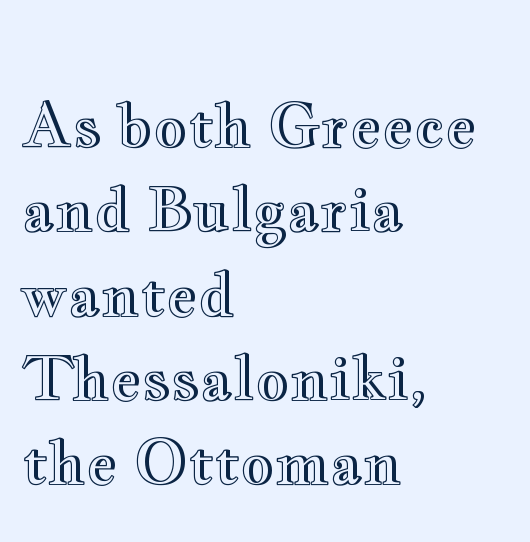
{"italic": "no", "width": "wide", "x_height": "small", "monospaced": "no", "underline": "no", "align": "left", "line_spacing": "normal", "line_spacing_ratio": 1.43, "letter_spacing": "normal", "letter_spacing_em": 0.0, "glyph_px": 59}
